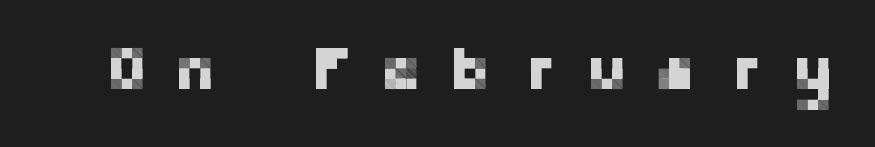
The image shows 62 px sans-serif type, upright; set unusually wide letter spacing (+0.44 em), not underlined; low stroke contrast and a medium x-height.
